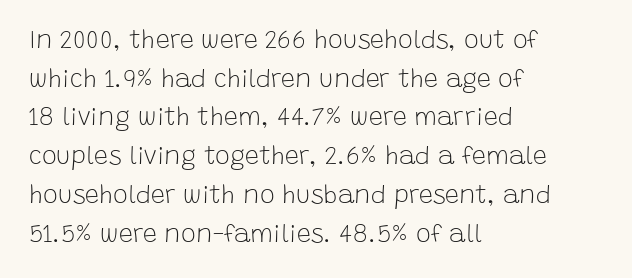
The image shows 25 px text type, upright; set left-aligned, normal line spacing (1.55x), normal letter spacing, not underlined.
